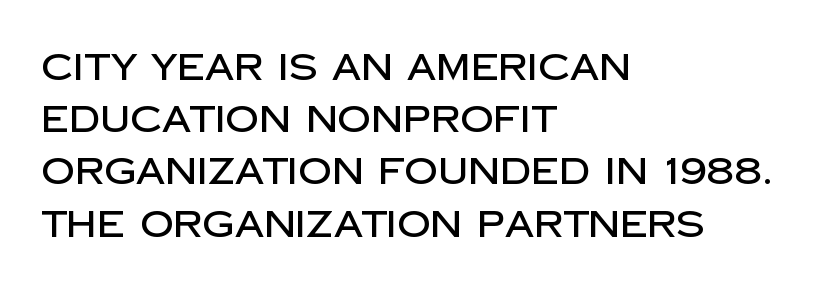
The image shows 37 px sans-serif type, upright; set left-aligned, normal line spacing (1.41x), normal letter spacing, not underlined; low stroke contrast and a large x-height.
